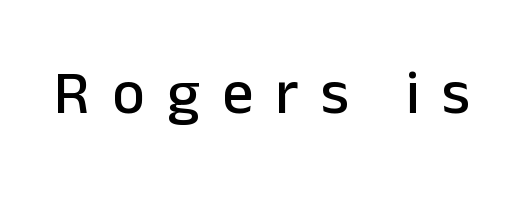
The image shows 62 px sans-serif type, upright; set unusually wide letter spacing (+0.36 em), not underlined; low stroke contrast and a medium x-height.
